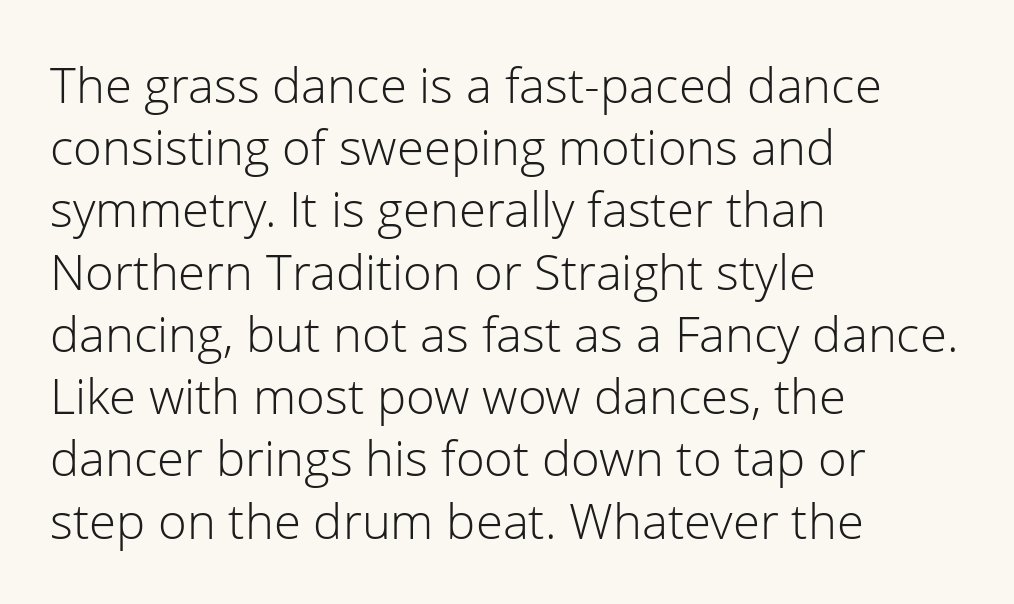
{"serif": "no", "italic": "no", "bold": "no", "weight": "light", "width": "normal", "stroke_contrast": "low", "x_height": "medium", "monospaced": "no", "underline": "no", "align": "left", "line_spacing": "normal", "line_spacing_ratio": 1.27, "letter_spacing": "normal", "letter_spacing_em": 0.0, "glyph_px": 49}
